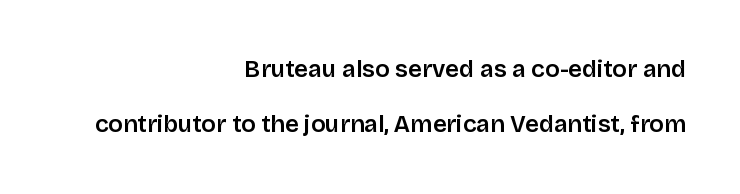
{"italic": "no", "underline": "no", "align": "right", "line_spacing": "loose", "line_spacing_ratio": 2.31, "letter_spacing": "normal", "letter_spacing_em": 0.0, "glyph_px": 24}
